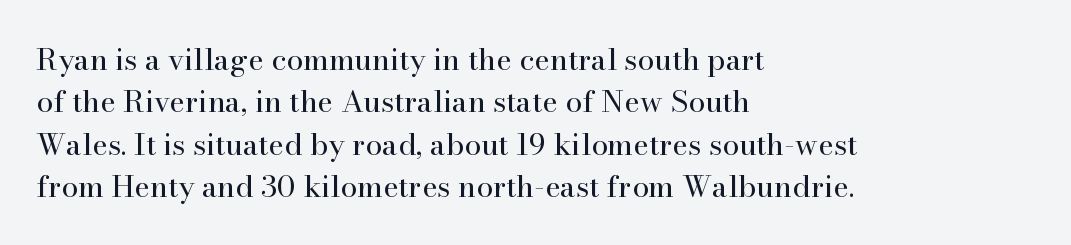
{"serif": "yes", "italic": "no", "bold": "no", "weight": "regular", "width": "normal", "stroke_contrast": "high", "x_height": "small", "monospaced": "no", "underline": "no", "align": "left", "line_spacing": "normal", "line_spacing_ratio": 1.41, "letter_spacing": "normal", "letter_spacing_em": 0.0, "glyph_px": 30}
